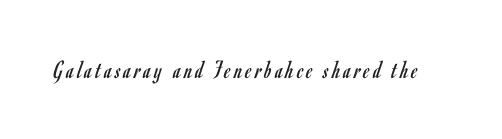
Q: Is the text bold? A: No.
Q: Is the text italic (slanted)? A: Yes.
Q: Is the text underlined? A: No.
